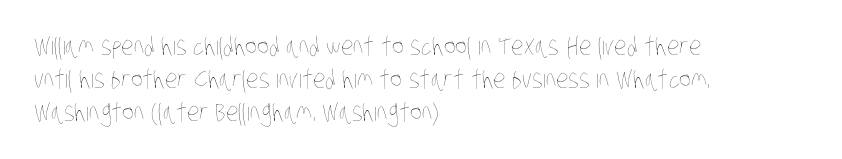
{"bold": "no", "underline": "no", "align": "left", "line_spacing": "normal", "line_spacing_ratio": 1.32, "letter_spacing": "normal", "letter_spacing_em": 0.0, "glyph_px": 25}
